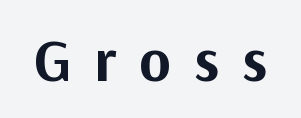
{"serif": "no", "italic": "no", "bold": "yes", "weight": "bold", "width": "normal", "stroke_contrast": "medium", "x_height": "medium", "monospaced": "no", "underline": "no", "letter_spacing": "wide", "letter_spacing_em": 0.39, "glyph_px": 60}
